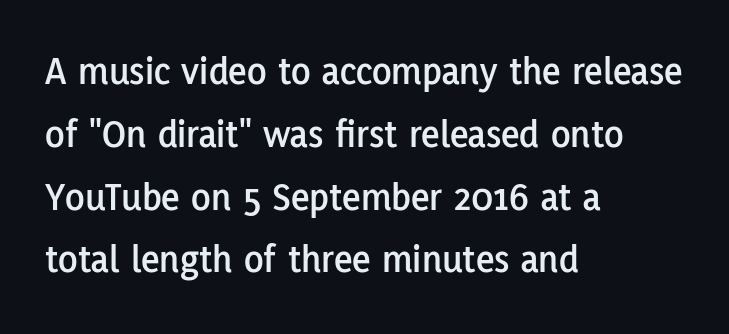
Varying glyph widths throughout — classic text-font behaviour. Compared with a centered layout, this one pins lines to the left instead. The horizontal fit of the characters is conventional and even. In terms of posture, this sample is upright. Quick note: interline space is typical.
